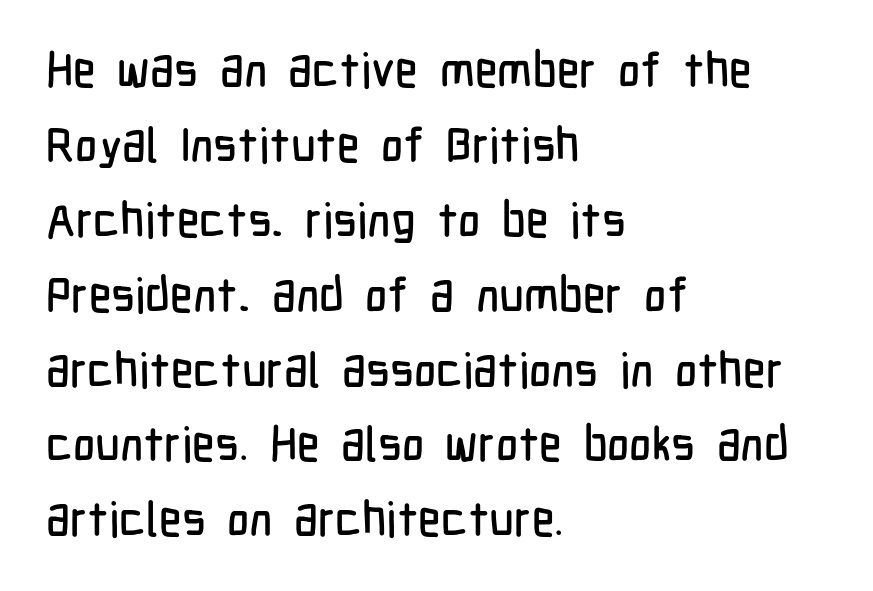
The string is rendered with underlining switched off. Check where the strokes stop: nothing finishes them off — pure sans. The rendering uses natural spacing where letterforms have individual widths. How would I describe the line gaps? Plain and ordinary. The horizontal fit of the characters is conventional and even. Style check: upright.
